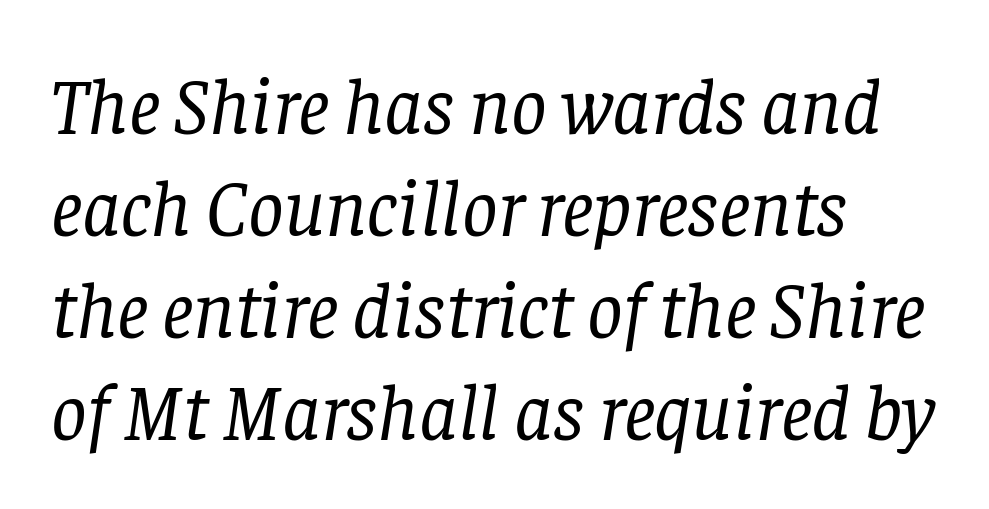
{"serif": "yes", "italic": "yes", "lean": "right", "slant_degrees": 8, "bold": "no", "weight": "regular", "width": "normal", "stroke_contrast": "low", "x_height": "large", "monospaced": "no", "underline": "no", "align": "left", "line_spacing": "normal", "line_spacing_ratio": 1.29, "letter_spacing": "normal", "letter_spacing_em": 0.0, "glyph_px": 79}
